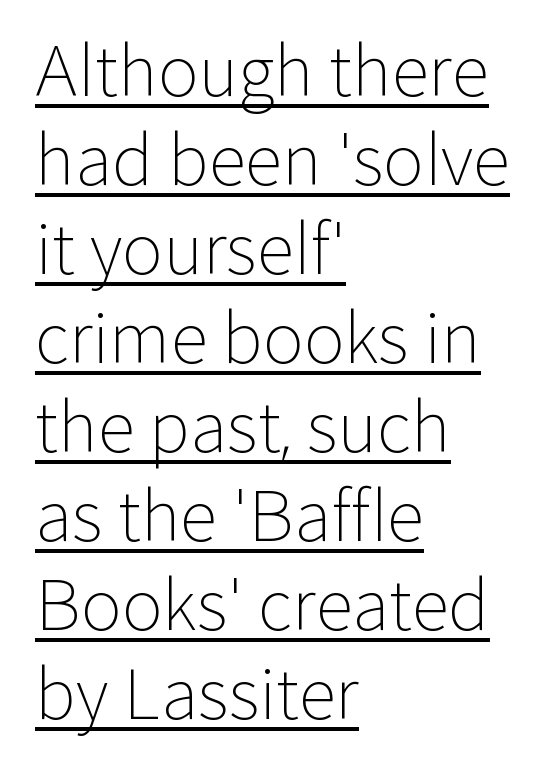
The face used here appears with an underline applied. Letterform terminals end flat and unadorned throughout the passage. The letterforms sit at book weight or below. Tall strokes in this sample are plumb rather than angled.
